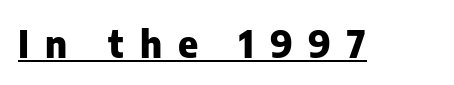
Q: Is the text bold? A: Yes.
Q: Is the text italic (slanted)? A: No, it is upright.
Q: Is the typeface a serif or a sans-serif typeface? A: Sans-serif.
Q: Is the text underlined? A: Yes.
Q: Is the spacing between letters normal or unusually wide? A: Unusually wide.
Q: Width (condensed, normal, or wide)? A: Normal.
Q: Stroke contrast? A: Low.
Q: x-height? A: Medium.
Q: Monospaced? A: No.
